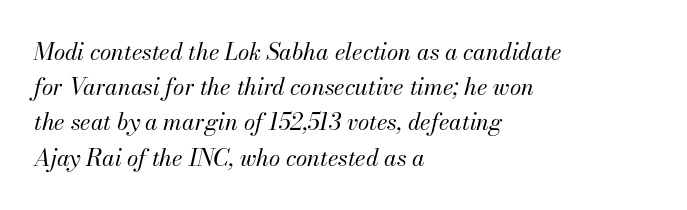
A typesetter would mark this as italic. Each row of text sits above clean, open space. Each stroke keeps to a modest, everyday thickness or less. Regarding leading, the lines here are spaced in the standard way. The text block is weighted toward the left margin, trailing off unevenly rightward.
